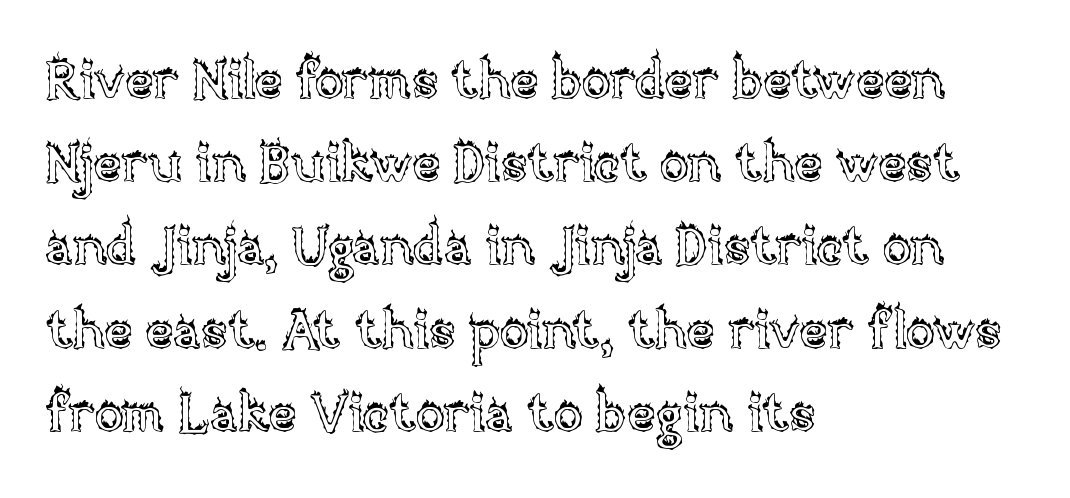
Q: Is the text italic (slanted)? A: No, it is upright.
Q: Is the text underlined? A: No.
Q: How is the paragraph aligned? A: Left-aligned.
Q: Is the spacing between letters normal or unusually wide? A: Normal.
Q: Is the spacing between lines tight, normal or loose? A: Normal.
Q: Width (condensed, normal, or wide)? A: Normal.
Q: x-height? A: Large.
Q: Monospaced? A: No.
